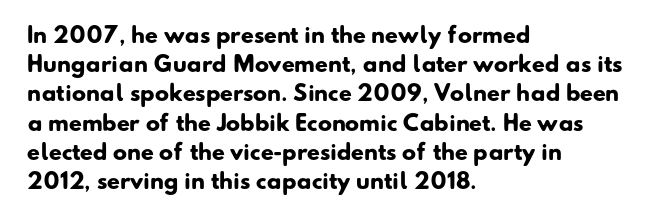
Q: Is the text bold? A: Yes.
Q: Is the text underlined? A: No.
Q: How is the paragraph aligned? A: Left-aligned.
Q: Is the spacing between letters normal or unusually wide? A: Normal.
Q: Is the spacing between lines tight, normal or loose? A: Normal.
